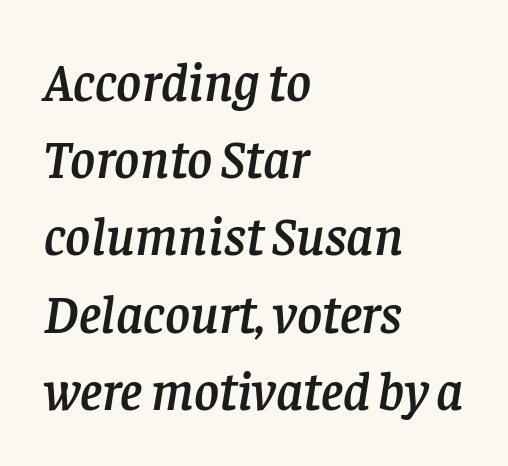
Q: Is the text italic (slanted)? A: Yes, it leans right by about 8 degrees.
Q: Is the typeface a serif or a sans-serif typeface? A: Serif.
Q: Is the text underlined? A: No.
Q: How is the paragraph aligned? A: Left-aligned.
Q: Is the spacing between letters normal or unusually wide? A: Normal.
Q: Is the spacing between lines tight, normal or loose? A: Normal.
Q: Width (condensed, normal, or wide)? A: Normal.
Q: Stroke contrast? A: Low.
Q: x-height? A: Large.
Q: Monospaced? A: No.
